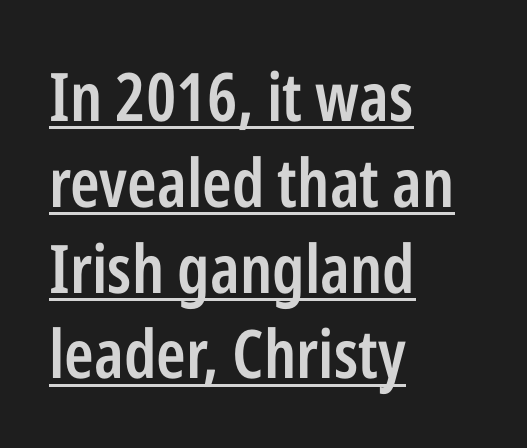
Q: Is the text bold? A: Semi-bold.
Q: Is the text italic (slanted)? A: No, it is upright.
Q: Is the typeface a serif or a sans-serif typeface? A: Sans-serif.
Q: Is the text underlined? A: Yes.
Q: How is the paragraph aligned? A: Left-aligned.
Q: Is the spacing between letters normal or unusually wide? A: Normal.
Q: Is the spacing between lines tight, normal or loose? A: Normal.
Q: Width (condensed, normal, or wide)? A: Condensed.
Q: Stroke contrast? A: Low.
Q: x-height? A: Medium.
Q: Monospaced? A: No.
